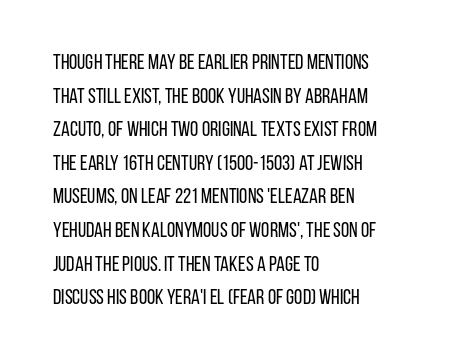
The font's upright variant was chosen for this text. Does the leading feel generous? No, just average. Letters rest on an invisible, unmarked baseline. Heft: none added — not bold. Typeset ragged right — the left edge is the straight one.
